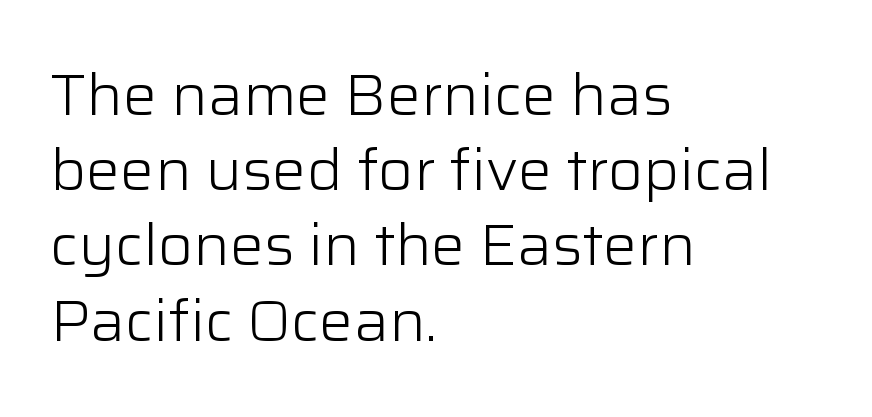
The glyphs in this specimen are sans serif. Characters remain perfectly vertical along every line. Rows of type keep a routine distance in the vertical direction. The passage shown is typed in a proportional face where columns would drift. The typeface has the unassuming heft of standard copy or less.
